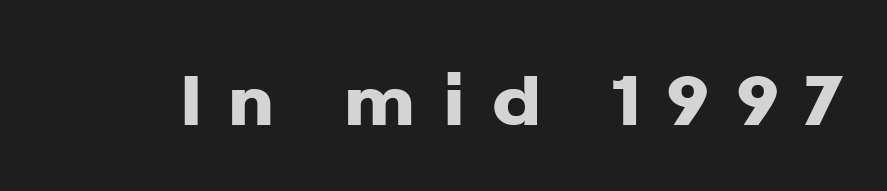
The image shows 71 px heavy sans-serif type, upright; set unusually wide letter spacing (+0.37 em), not underlined; low stroke contrast and a medium x-height.
